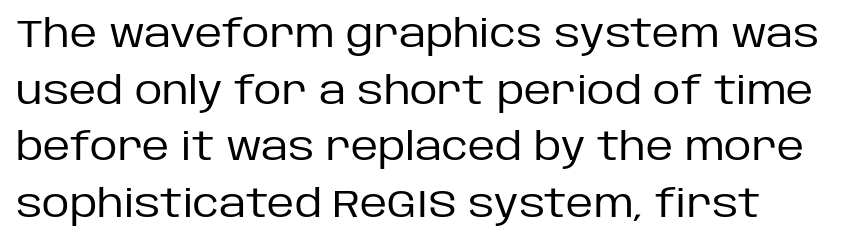
The image shows 38 px regular-weight sans-serif type, upright; set normal line spacing (1.49x), normal letter spacing, not underlined; low stroke contrast and a large x-height.
